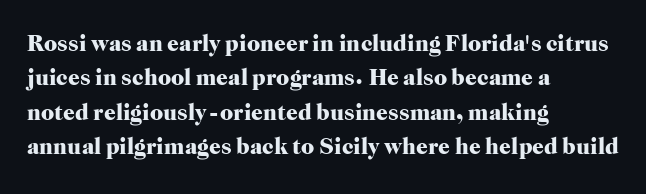
Q: Is the text bold? A: Yes.
Q: Is the text italic (slanted)? A: No, it is upright.
Q: Is the text underlined? A: No.
Q: How is the paragraph aligned? A: Left-aligned.
Q: Is the spacing between letters normal or unusually wide? A: Normal.
Q: Is the spacing between lines tight, normal or loose? A: Normal.
